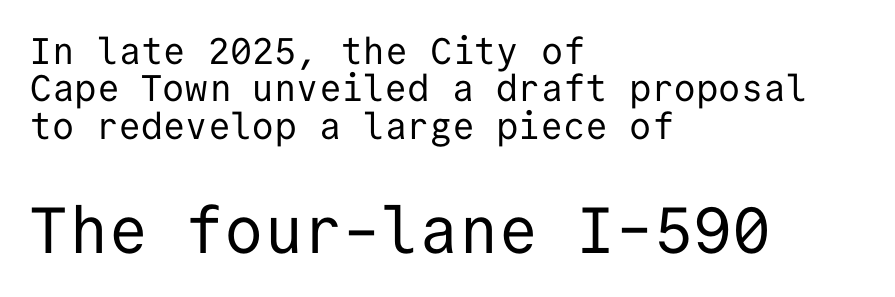
Q: Is the text bold? A: No.
Q: Is the text italic (slanted)? A: No, it is upright.
Q: Is the typeface a serif or a sans-serif typeface? A: Sans-serif.
Q: Is the text underlined? A: No.
Q: How is the paragraph aligned? A: Left-aligned.
Q: Is the spacing between letters normal or unusually wide? A: Normal.
Q: Is the spacing between lines tight, normal or loose? A: Tight.
Q: Which block of text is set in a larger size, the first (top) or the second (bottom)? A: The second (bottom) one.
Q: Width (condensed, normal, or wide)? A: Normal.
Q: Stroke contrast? A: Low.
Q: x-height? A: Medium.
Q: Monospaced? A: Yes.
